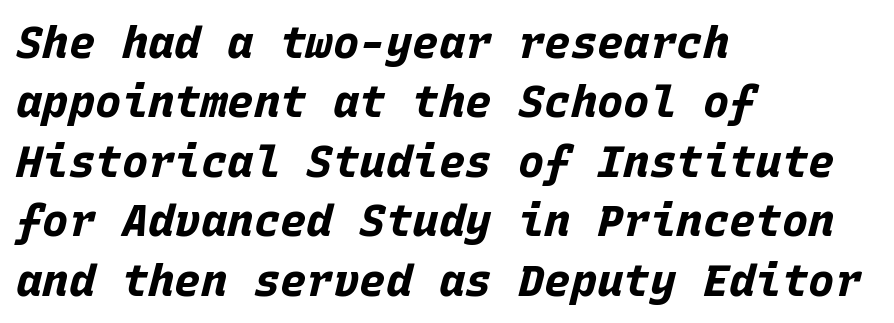
Each word holds together tightly as a unit, with standard inter-letter gaps. Posture: slanted. Plain, unruled lines of type. Think of a typewriter: that constant character pitch is what you see here. Chunky letters — that's bold for sure.
